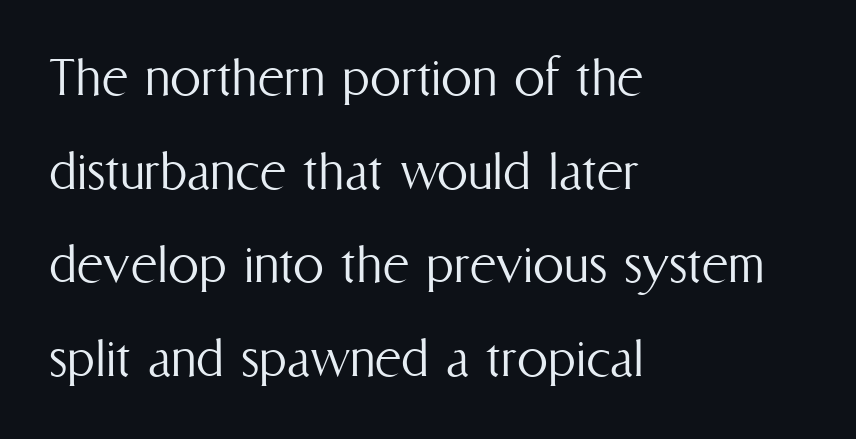
{"italic": "no", "bold": "no", "weight": "light", "width": "condensed", "stroke_contrast": "medium", "x_height": "medium", "monospaced": "no", "underline": "no", "align": "left", "line_spacing": "normal", "line_spacing_ratio": 1.51, "letter_spacing": "normal", "letter_spacing_em": 0.0, "glyph_px": 62}
